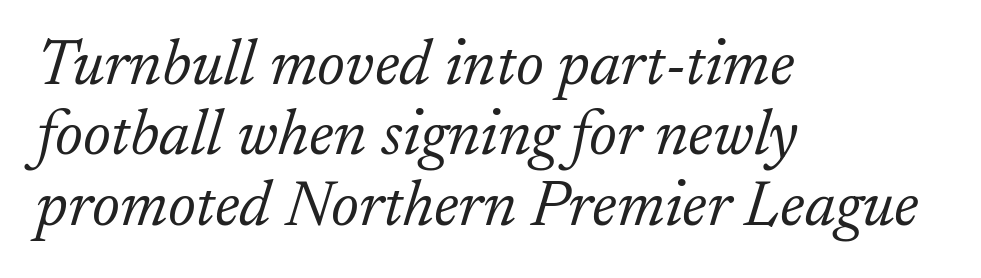
The image shows 64 px light serif type, italic (leaning right); set left-aligned, tight line spacing (1.1x), normal letter spacing, not underlined; low stroke contrast and a small x-height.
